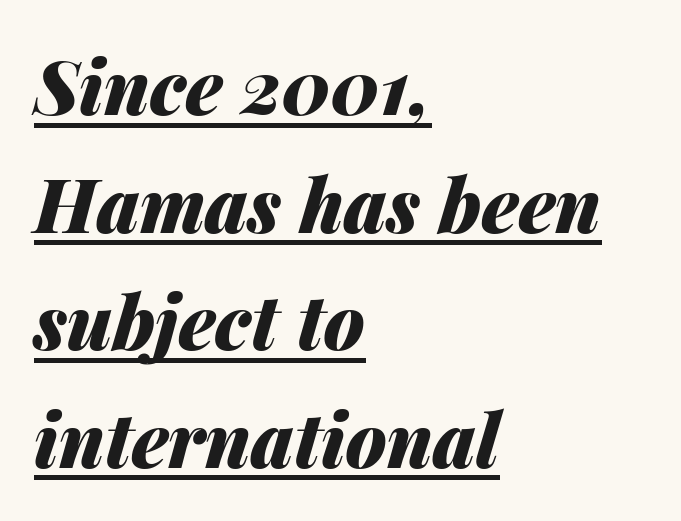
The letters are slanted; this is an italic face. Is this a fixed-width face? No — the glyphs have proportional, varying widths. The compositor pushed each line to the left boundary. Every word sits above its own underline. In terms of letterspacing, this is plain default setting. The designer left line spacing at the default.
